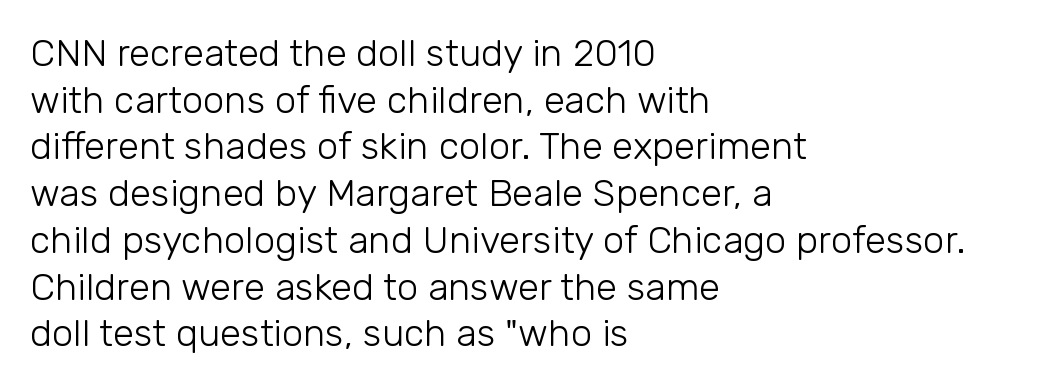
The image shows 38 px light sans-serif type, upright; set left-aligned, line spacing 1.23x, normal letter spacing, not underlined; low stroke contrast and a medium x-height.
